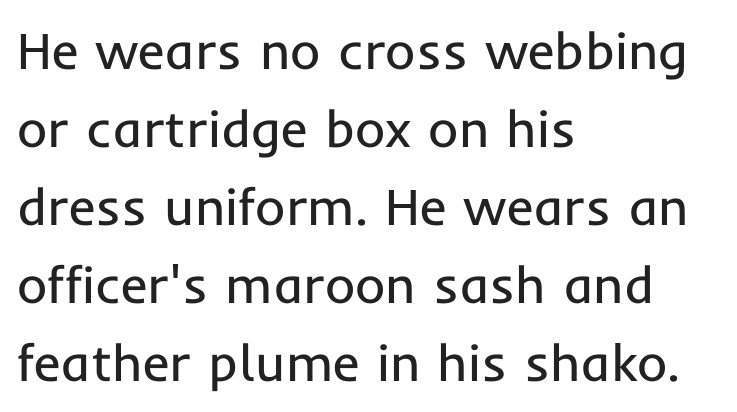
Q: Is the text bold? A: No.
Q: Is the text italic (slanted)? A: No, it is upright.
Q: Is the typeface a serif or a sans-serif typeface? A: Sans-serif.
Q: Is the text underlined? A: No.
Q: How is the paragraph aligned? A: Left-aligned.
Q: Is the spacing between letters normal or unusually wide? A: Normal.
Q: Is the spacing between lines tight, normal or loose? A: Normal.
Q: Width (condensed, normal, or wide)? A: Normal.
Q: Stroke contrast? A: Low.
Q: x-height? A: Medium.
Q: Monospaced? A: No.
